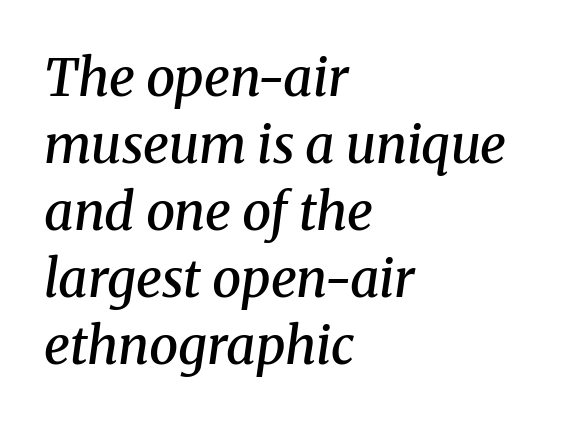
The image shows 52 px semibold serif type, italic (leaning right); set left-aligned, normal line spacing (1.29x), normal letter spacing, not underlined; medium stroke contrast and a medium x-height.
